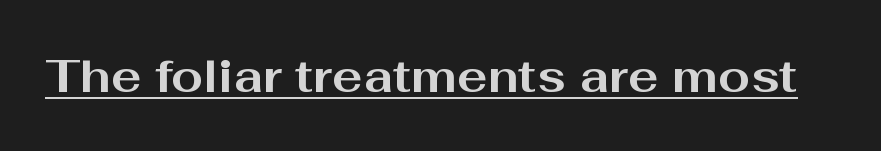
The image shows 46 px bold, wide sans-serif type, upright; set normal letter spacing, underlined; medium stroke contrast and a medium x-height.
